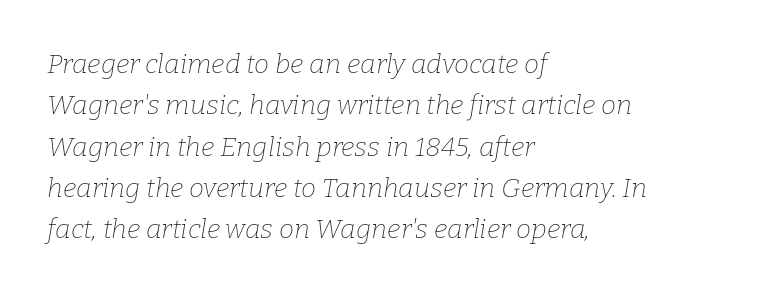
The image shows 27 px text type, italic (leaning right); set left-aligned, normal line spacing (1.53x), normal letter spacing, not underlined.
